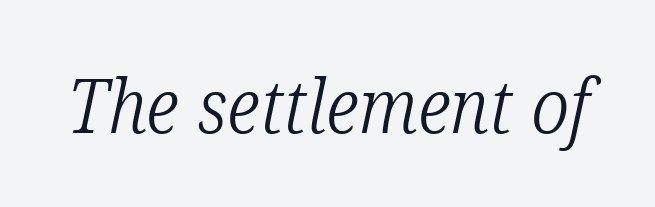
{"serif": "yes", "italic": "yes", "lean": "right", "slant_degrees": 12, "bold": "no", "weight": "light", "width": "condensed", "stroke_contrast": "low", "x_height": "medium", "monospaced": "no", "underline": "no", "letter_spacing": "normal", "letter_spacing_em": 0.0, "glyph_px": 75}
